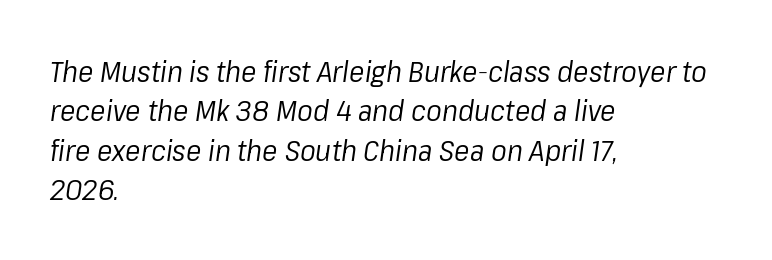
Here the designer chose a conventional face with non-uniform glyph widths. The passage is arranged the way most books set body copy — flush left. Only glyphs here, with clear space below each row. Quick note: italic. What stands out about the letter spacing? Nothing — it is the standard amount.
